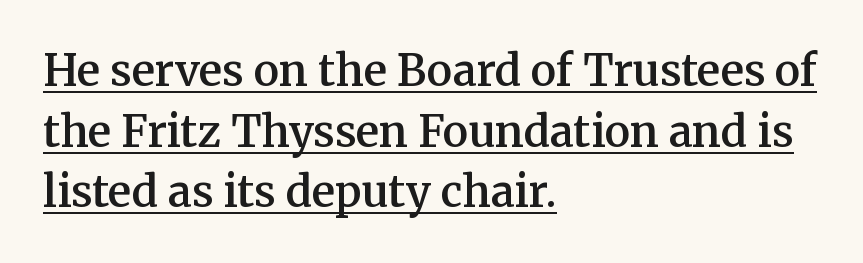
The image shows 43 px semibold serif type, upright; set left-aligned, normal line spacing (1.41x), normal letter spacing, underlined; medium stroke contrast and a medium x-height.
